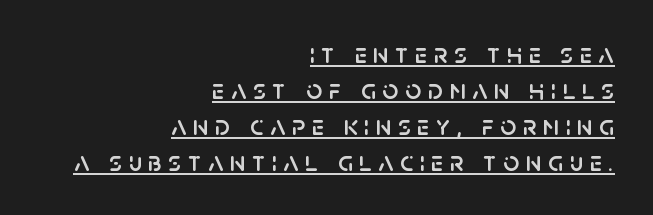
Q: Is the text italic (slanted)? A: No, it is upright.
Q: Is the typeface a serif or a sans-serif typeface? A: Sans-serif.
Q: Is the text underlined? A: Yes.
Q: How is the paragraph aligned? A: Right-aligned.
Q: Is the spacing between letters normal or unusually wide? A: Unusually wide.
Q: Is the spacing between lines tight, normal or loose? A: Normal.
Q: Width (condensed, normal, or wide)? A: Normal.
Q: Stroke contrast? A: Low.
Q: x-height? A: Large.
Q: Monospaced? A: No.
